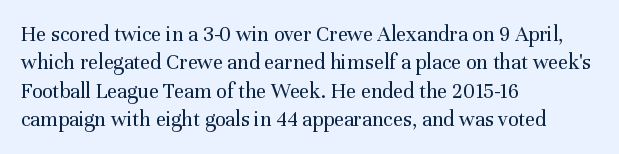
{"italic": "no", "bold": "no", "underline": "no", "align": "left", "line_spacing": "normal", "line_spacing_ratio": 1.29, "letter_spacing": "normal", "letter_spacing_em": 0.0, "glyph_px": 22}
